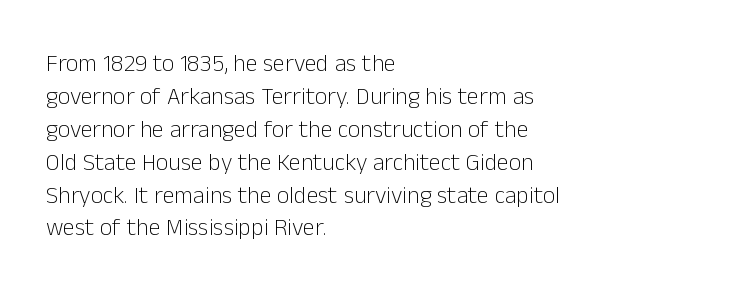
Q: Is the text bold? A: No.
Q: Is the text italic (slanted)? A: No, it is upright.
Q: Is the text underlined? A: No.
Q: How is the paragraph aligned? A: Left-aligned.
Q: Is the spacing between letters normal or unusually wide? A: Normal.
Q: Is the spacing between lines tight, normal or loose? A: Normal.
